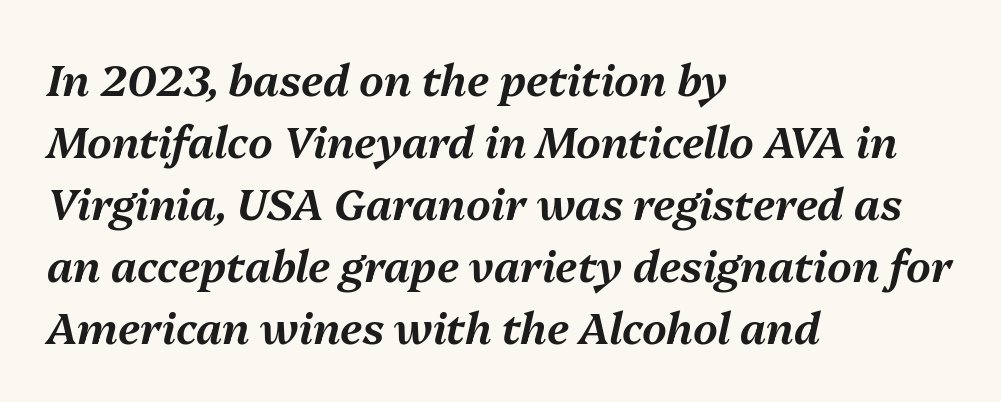
{"italic": "yes", "lean": "right", "slant_degrees": 13, "width": "normal", "stroke_contrast": "medium", "x_height": "medium", "monospaced": "no", "underline": "no", "align": "left", "line_spacing": "normal", "line_spacing_ratio": 1.44, "letter_spacing": "normal", "letter_spacing_em": 0.0, "glyph_px": 43}
